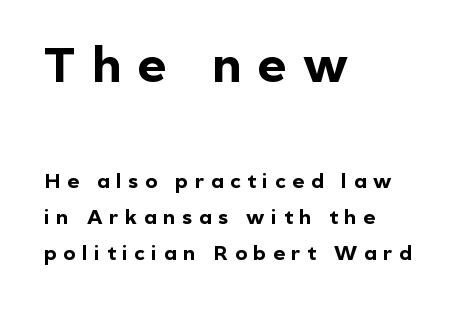
The image shows 49 px bold sans-serif type, upright; set left-aligned, line spacing 1.81x, unusually wide letter spacing (+0.34 em), not underlined; the first (top) block is 2.45x larger; a medium x-height.
